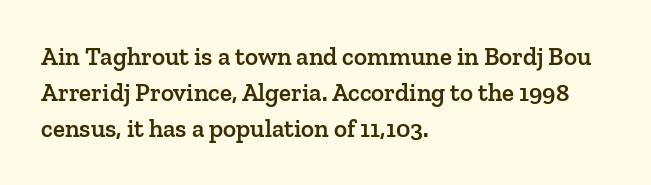
Q: Is the text bold? A: Semi-bold.
Q: Is the text italic (slanted)? A: No, it is upright.
Q: Is the text underlined? A: No.
Q: How is the paragraph aligned? A: Left-aligned.
Q: Is the spacing between letters normal or unusually wide? A: Normal.
Q: Is the spacing between lines tight, normal or loose? A: Normal.
